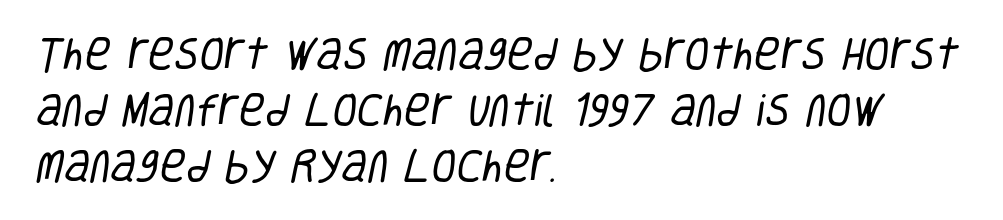
The image shows 36 px regular-weight, condensed sans-serif type; set left-aligned, normal line spacing (1.56x), normal letter spacing, not underlined; low stroke contrast and a large x-height.
